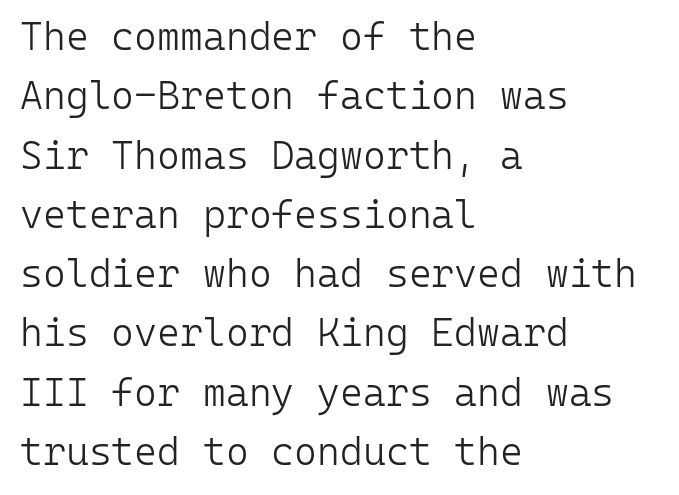
The image shows 39 px light sans-serif type, upright, monospaced; set left-aligned, normal line spacing (1.52x), normal letter spacing, not underlined; low stroke contrast and a medium x-height.
